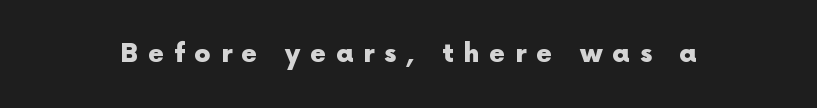
The passage shown is emphatically bold. You could only call the tracking loose — the letters float apart. Unmarked baselines from the first word to the last. In terms of posture, this sample is upright.
